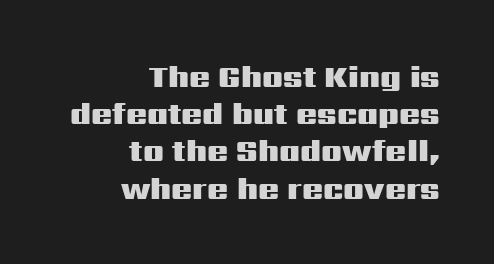
You could call the tracking neutral — neither tight nor loose. Students, this is bold: see how much ink each stroke carries. Casual observation: everything's shoved over to the right. Unmarked baselines from the first word to the last. Italic: no, the glyphs are upright roman. Is this a fixed-width face? No — the glyphs have proportional, varying widths.
